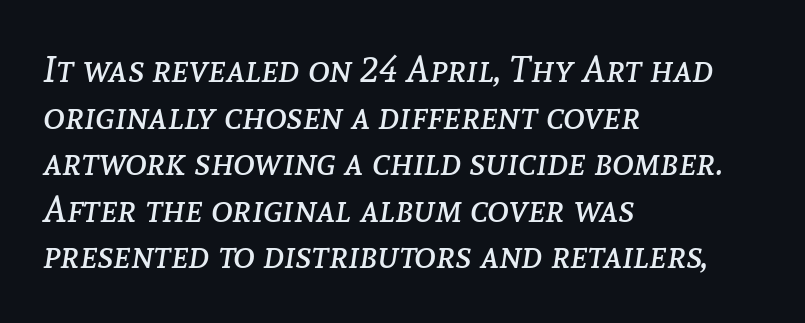
Each row of text sits above clean, open space. Stroke thickness stays within the range of a standard reading face or lighter. These lines are set flush left with a ragged right edge. Each new line begins a customary step beneath the previous one.
